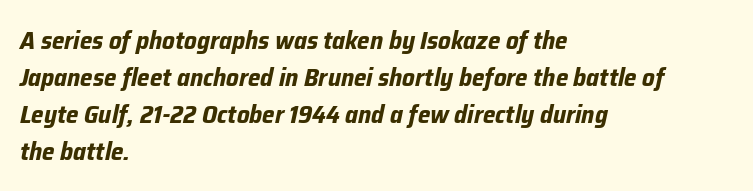
Descenders are the only things crossing below the line. The vertical gap from one line to the next is medium. Short and long lines alike share a common starting point at left. Is the type slanted? Yes — the strokes lean at a clear angle.
